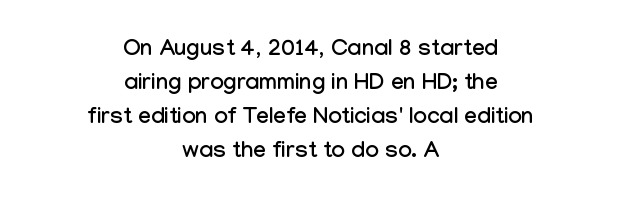
Teacher's note: observe the equal gaps on both sides — that is centered alignment. Type without underlining. The rendering keeps characters at their native spacing. The font's upright variant was chosen for this text. The passage shown stacks its lines at a standard gap.
